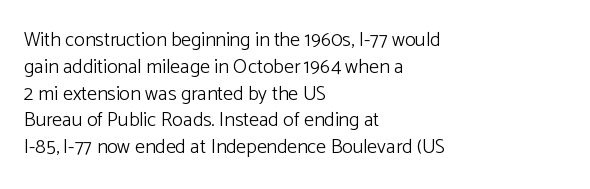
Q: Is the text bold? A: No.
Q: Is the text italic (slanted)? A: No, it is upright.
Q: Is the text underlined? A: No.
Q: How is the paragraph aligned? A: Left-aligned.
Q: Is the spacing between letters normal or unusually wide? A: Normal.
Q: Is the spacing between lines tight, normal or loose? A: Normal.
